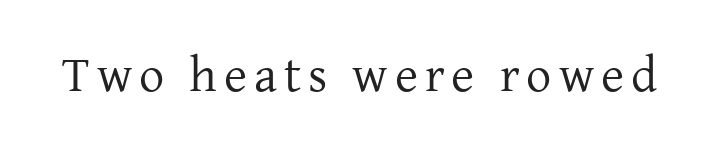
The letters look calm and open, with moderate or lighter stems. Think of a printed novel: that variable character pitch is what you see here. The area under the type is left untouched. Typographically, this falls in the serif category.
